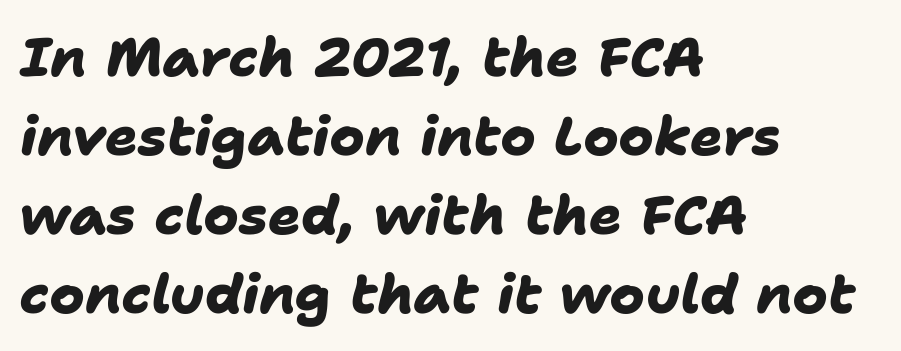
Spacing verdict: proportional, widths tailored to each character. Letter spacing: default. Rule under the text: the space is simply empty. Is the type bold? Yes — the strokes are clearly thick and heavy. The passage is arranged the way most books set body copy — flush left.
